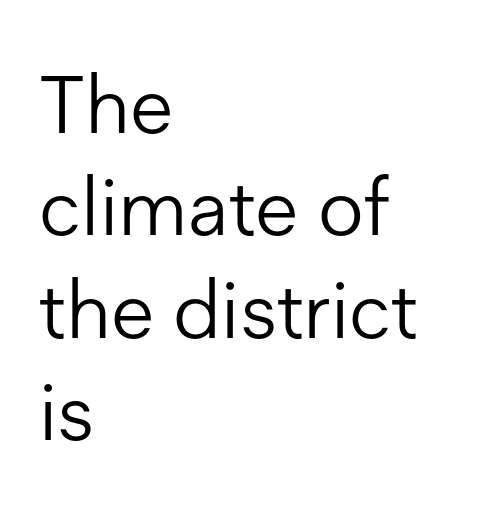
Q: Is the text bold? A: No.
Q: Is the text italic (slanted)? A: No, it is upright.
Q: Is the typeface a serif or a sans-serif typeface? A: Sans-serif.
Q: Is the text underlined? A: No.
Q: How is the paragraph aligned? A: Left-aligned.
Q: Is the spacing between letters normal or unusually wide? A: Normal.
Q: Is the spacing between lines tight, normal or loose? A: Normal.
Q: Width (condensed, normal, or wide)? A: Normal.
Q: Stroke contrast? A: Low.
Q: x-height? A: Medium.
Q: Monospaced? A: No.
